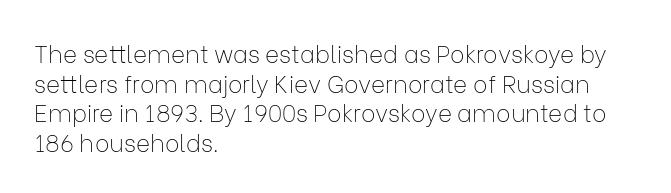
Q: Is the text bold? A: No.
Q: Is the text italic (slanted)? A: No, it is upright.
Q: Is the text underlined? A: No.
Q: How is the paragraph aligned? A: Left-aligned.
Q: Is the spacing between letters normal or unusually wide? A: Normal.
